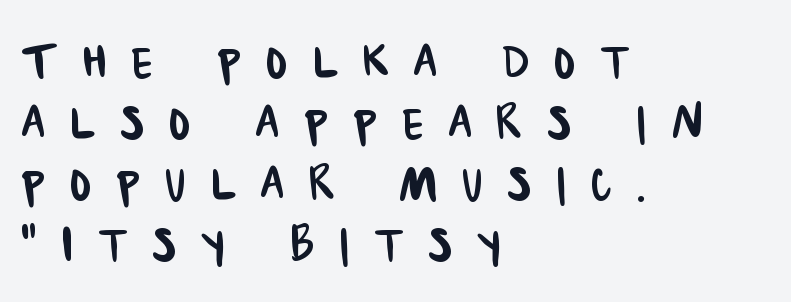
{"serif": "no", "width": "condensed", "stroke_contrast": "low", "x_height": "large", "monospaced": "no", "underline": "no", "align": "left", "line_spacing": "tight", "line_spacing_ratio": 0.97, "letter_spacing": "wide", "letter_spacing_em": 0.39, "glyph_px": 63}
